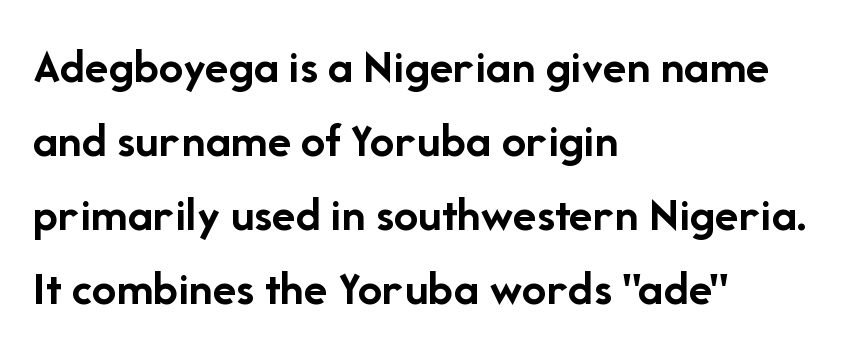
The image shows 49 px semibold sans-serif type, upright; set left-aligned, normal line spacing (1.51x), normal letter spacing, not underlined; low stroke contrast and a medium x-height.
